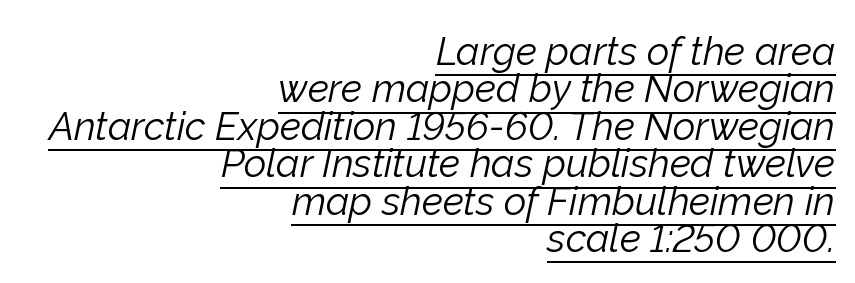
The image shows 39 px light type, italic (leaning right); set right-aligned, tight line spacing (0.96x), normal letter spacing, underlined; low stroke contrast and a medium x-height.
